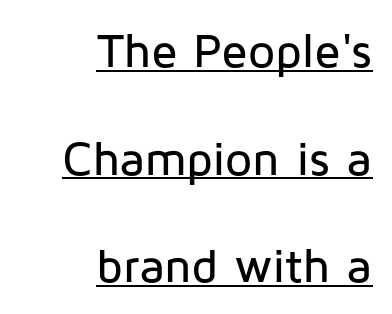
The image shows 48 px sans-serif type, upright; set right-aligned, loose line spacing (2.24x), normal letter spacing, underlined; low stroke contrast and a medium x-height.
